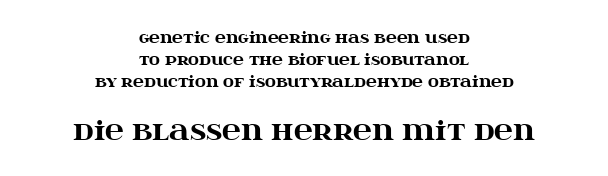
The image shows 26 px bold type, upright; set centered, normal line spacing (1.46x), normal letter spacing, not underlined; the second (bottom) block is 1.73x larger.
